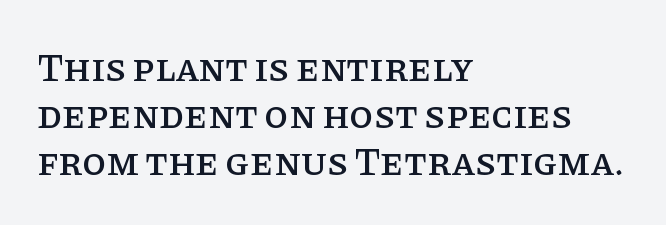
Q: Is the text italic (slanted)? A: No, it is upright.
Q: Is the typeface a serif or a sans-serif typeface? A: Serif.
Q: Is the text underlined? A: No.
Q: How is the paragraph aligned? A: Left-aligned.
Q: Is the spacing between letters normal or unusually wide? A: Normal.
Q: Width (condensed, normal, or wide)? A: Normal.
Q: Stroke contrast? A: Low.
Q: x-height? A: Large.
Q: Monospaced? A: No.
